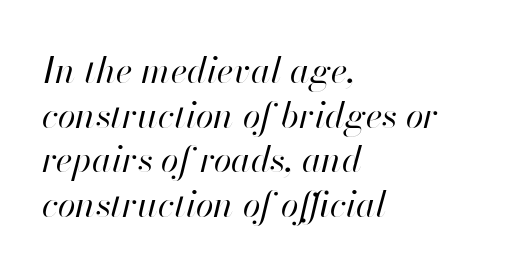
Visually the block forms a straight wall on the left and a jagged coastline on the right. Clear beneath every line of the passage. The typography opts for an oblique posture over an upright one. Vertical stems look standard width or narrower in stroke. Short note: letters normally spaced.
